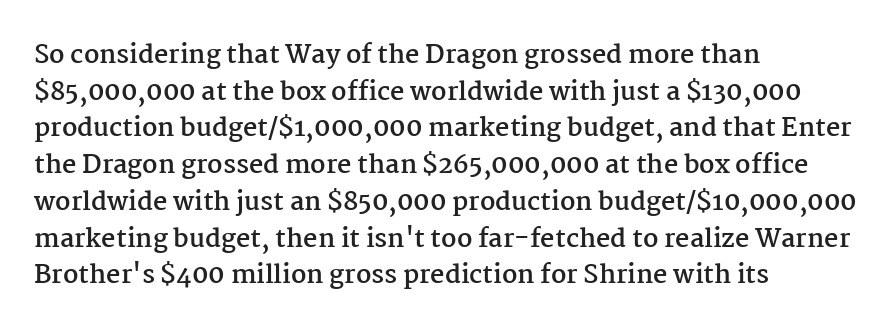
Compared with an ordinary text face, these strokes are far heavier — a full bold. Tall strokes in this sample are plumb rather than angled. Reading down the block, your eye returns to a fixed left position each line. The space directly below the letters is spotless. Leading matches the norm, producing a regular column. The type is set solid horizontally, with unmodified tracking.
